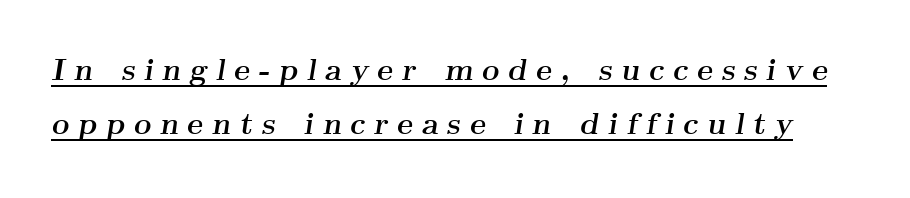
The axis of the letterforms is tilted away from vertical. Inter-character spacing is expanded well beyond the font's built-in metrics. In terms of weight, the rendering is a true, heavy bold. Character widths vary here, with narrow letters taking less room than wide ones. The words here are underlined. This is serif lettering, the kind often seen in printed books.
